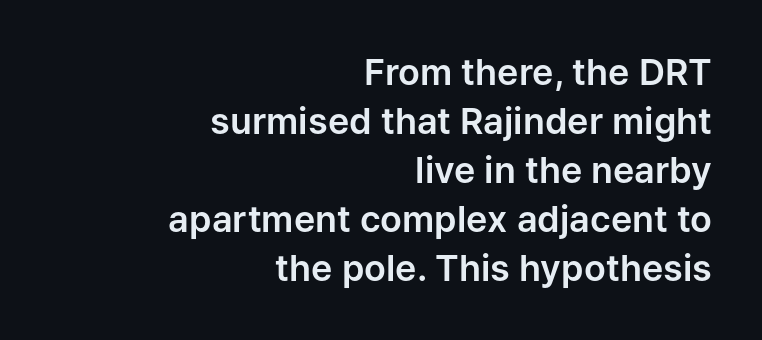
Q: Is the text italic (slanted)? A: No, it is upright.
Q: Is the typeface a serif or a sans-serif typeface? A: Sans-serif.
Q: Is the text underlined? A: No.
Q: How is the paragraph aligned? A: Right-aligned.
Q: Is the spacing between letters normal or unusually wide? A: Normal.
Q: Is the spacing between lines tight, normal or loose? A: Normal.
Q: Width (condensed, normal, or wide)? A: Normal.
Q: Stroke contrast? A: Low.
Q: x-height? A: Medium.
Q: Monospaced? A: No.
